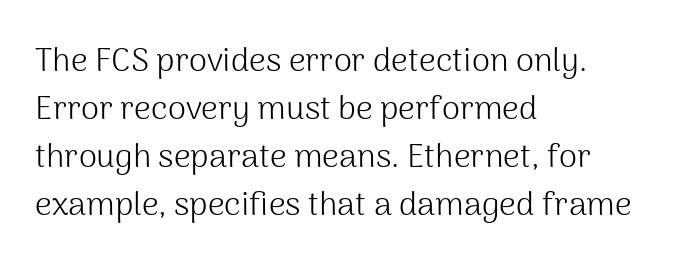
Any mark beneath the type? The region is blank. Does the type have serifs? No, each stem ends abruptly. Weight: in the light-to-regular range. The lines sit at an ordinary, default distance from one another. You can tell it's not italic because the verticals are truly vertical.
